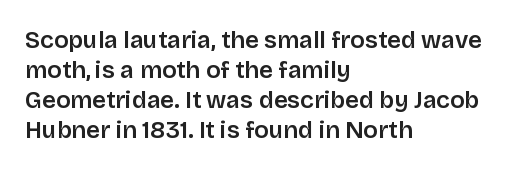
The image shows 24 px text type, upright; set left-aligned, normal line spacing (1.25x), normal letter spacing, not underlined.
